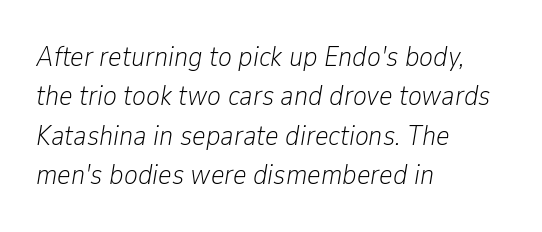
The image shows 29 px light, condensed type, italic (leaning right); set left-aligned, normal line spacing (1.36x), normal letter spacing, not underlined; low stroke contrast and a medium x-height.
